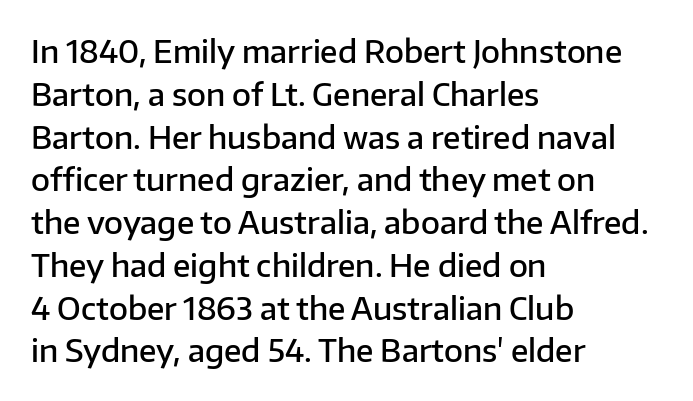
Q: Is the text bold? A: Semi-bold.
Q: Is the text italic (slanted)? A: No, it is upright.
Q: Is the typeface a serif or a sans-serif typeface? A: Sans-serif.
Q: Is the text underlined? A: No.
Q: How is the paragraph aligned? A: Left-aligned.
Q: Is the spacing between letters normal or unusually wide? A: Normal.
Q: Is the spacing between lines tight, normal or loose? A: Normal.
Q: Width (condensed, normal, or wide)? A: Normal.
Q: Stroke contrast? A: Low.
Q: x-height? A: Medium.
Q: Monospaced? A: No.
